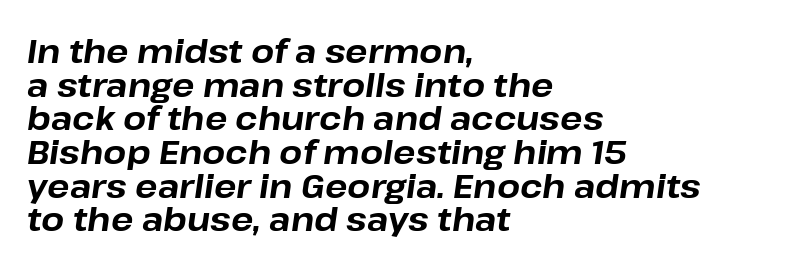
Q: Is the text bold? A: Yes.
Q: Is the text italic (slanted)? A: Yes, it leans right by about 8 degrees.
Q: Is the text underlined? A: No.
Q: How is the paragraph aligned? A: Left-aligned.
Q: Is the spacing between letters normal or unusually wide? A: Normal.
Q: Is the spacing between lines tight, normal or loose? A: Tight.
Q: Width (condensed, normal, or wide)? A: Normal.
Q: Stroke contrast? A: Low.
Q: x-height? A: Medium.
Q: Monospaced? A: No.
